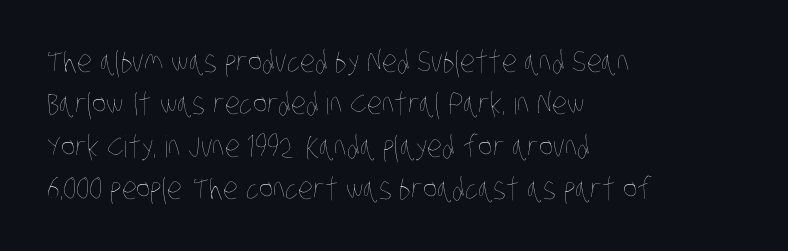
{"bold": "no", "weight": "thin", "width": "condensed", "stroke_contrast": "low", "x_height": "large", "monospaced": "no", "underline": "no", "align": "left", "line_spacing": "normal", "line_spacing_ratio": 1.41, "letter_spacing": "normal", "letter_spacing_em": 0.0, "glyph_px": 30}
